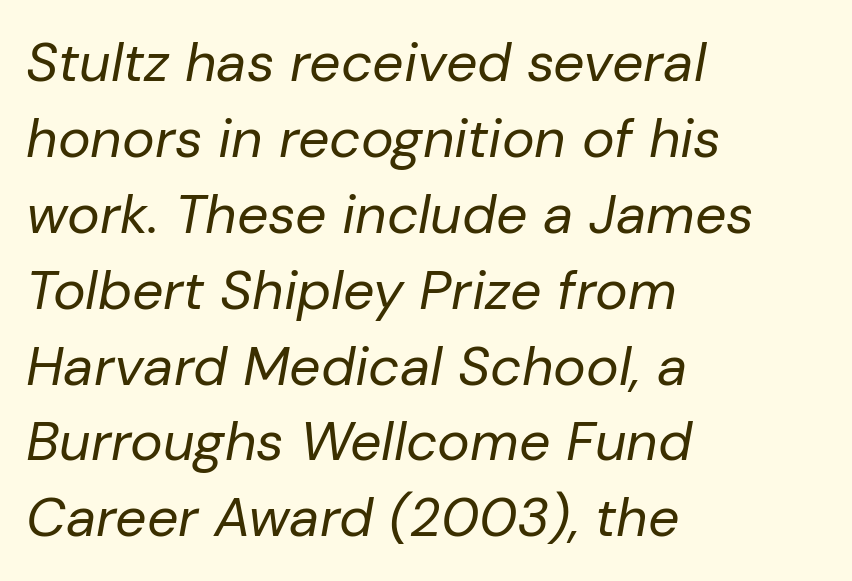
Does extra space separate the letters? No, they use regular spacing. The paragraph has a hard left edge and a soft right edge. Evenly set lines give the paragraph a standard silhouette. Heft: none added — not bold. The rendering uses natural spacing where letterforms have individual widths.
